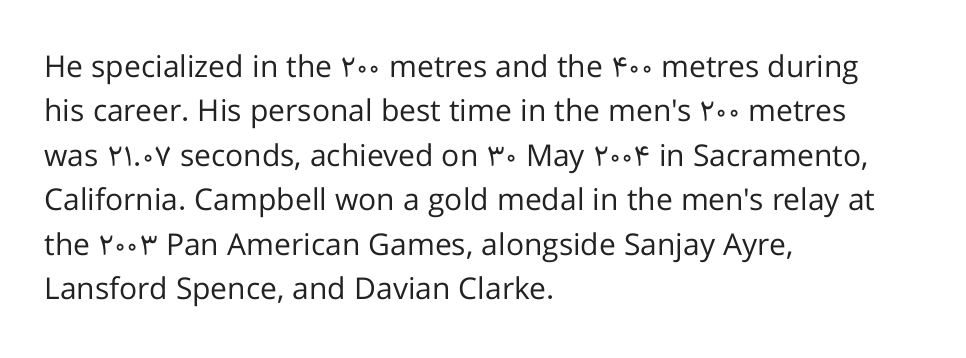
The image shows 30 px regular-weight sans-serif type, upright; set left-aligned, normal line spacing (1.48x), normal letter spacing, not underlined; low stroke contrast and a medium x-height.
